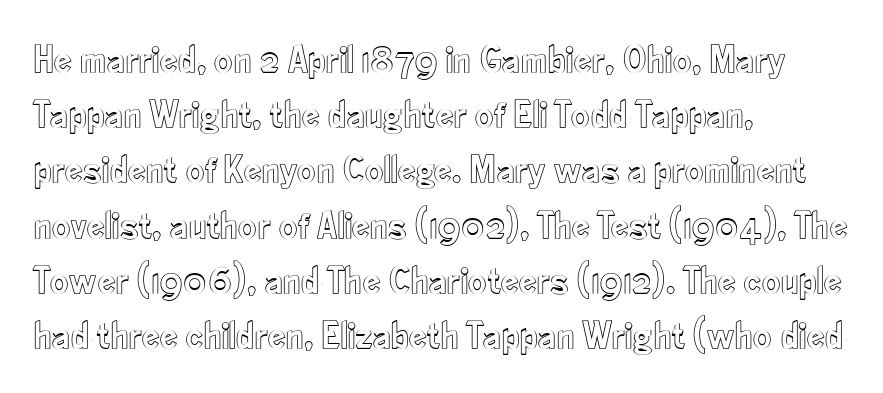
{"italic": "no", "width": "condensed", "x_height": "small", "monospaced": "no", "underline": "no", "align": "left", "line_spacing": "normal", "line_spacing_ratio": 1.38, "letter_spacing": "normal", "letter_spacing_em": 0.0, "glyph_px": 40}
